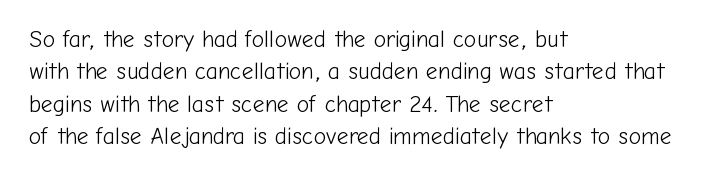
{"italic": "no", "bold": "no", "underline": "no", "align": "left", "line_spacing": "normal", "line_spacing_ratio": 1.41, "letter_spacing": "normal", "letter_spacing_em": 0.0, "glyph_px": 23}
